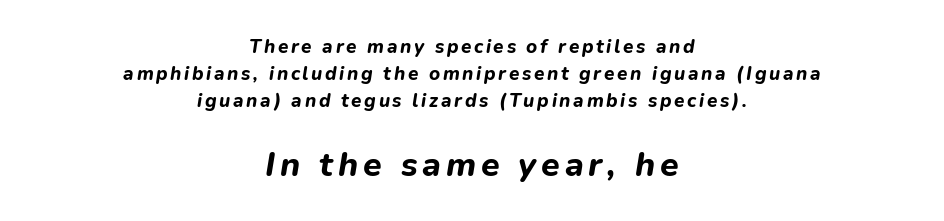
{"italic": "yes", "lean": "right", "slant_degrees": 9, "bold": "yes", "weight": "bold", "width": "normal", "stroke_contrast": "low", "x_height": "medium", "monospaced": "no", "underline": "no", "align": "center", "line_spacing": "normal", "line_spacing_ratio": 1.41, "larger_block": "second", "size_ratio": 1.79, "glyph_px": 34}
